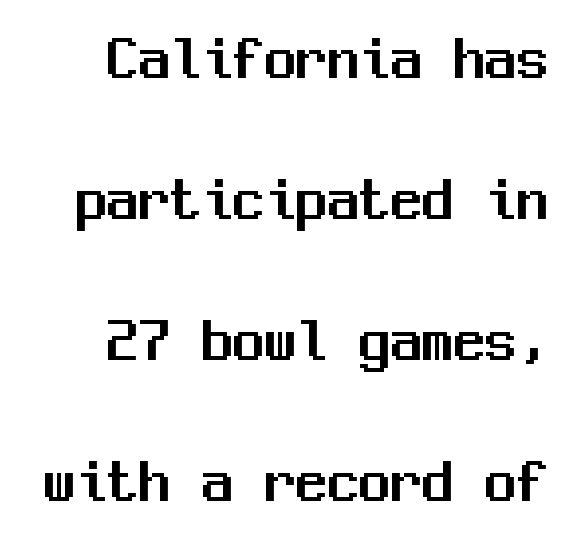
{"serif": "no", "italic": "no", "width": "normal", "stroke_contrast": "medium", "x_height": "medium", "monospaced": "yes", "underline": "no", "align": "right", "line_spacing": "loose", "line_spacing_ratio": 2.24, "letter_spacing": "normal", "letter_spacing_em": 0.0, "glyph_px": 63}
